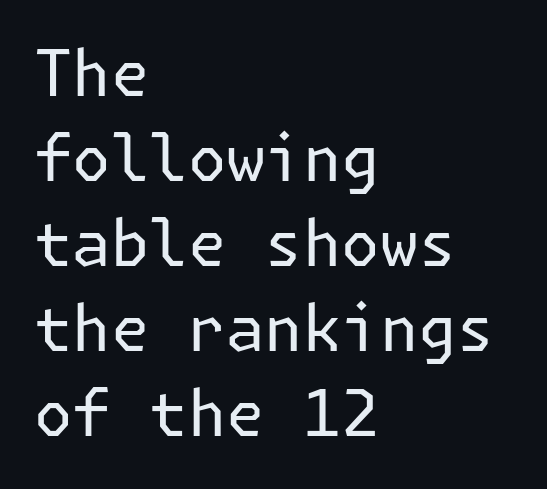
The image shows 64 px regular-weight sans-serif type, upright; set left-aligned, normal line spacing (1.33x), normal letter spacing, not underlined; low stroke contrast and a medium x-height.
